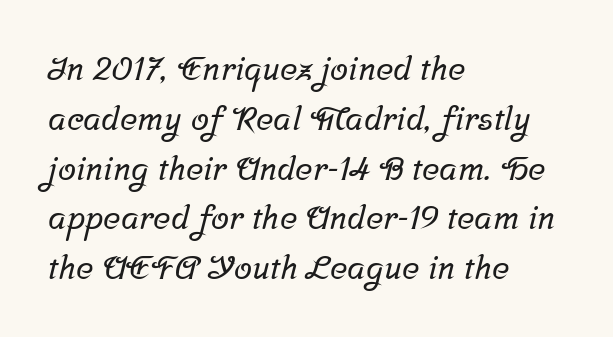
The image shows 33 px text type; set left-aligned, normal line spacing (1.51x), normal letter spacing, not underlined; low stroke contrast and a medium x-height.
